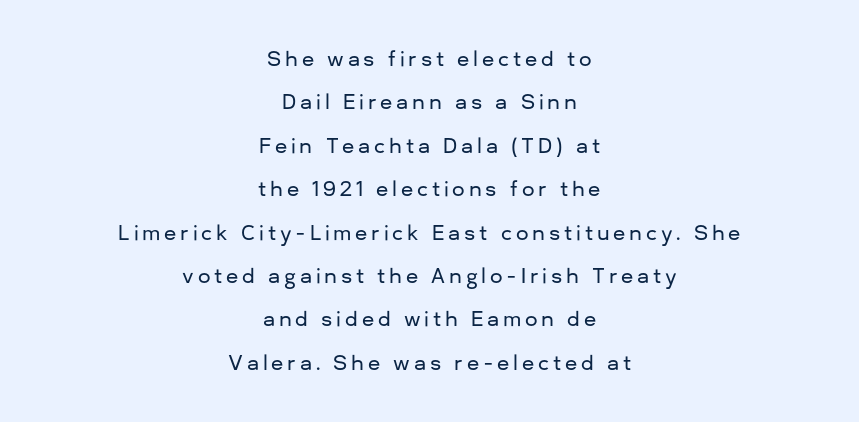
The image shows 20 px text type, upright; set centered, loose line spacing (2.17x), not underlined.
